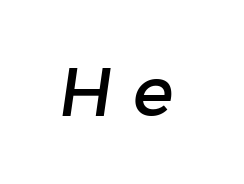
{"serif": "no", "width": "normal", "stroke_contrast": "low", "x_height": "medium", "monospaced": "no", "underline": "no", "letter_spacing": "wide", "letter_spacing_em": 0.32, "glyph_px": 68}
